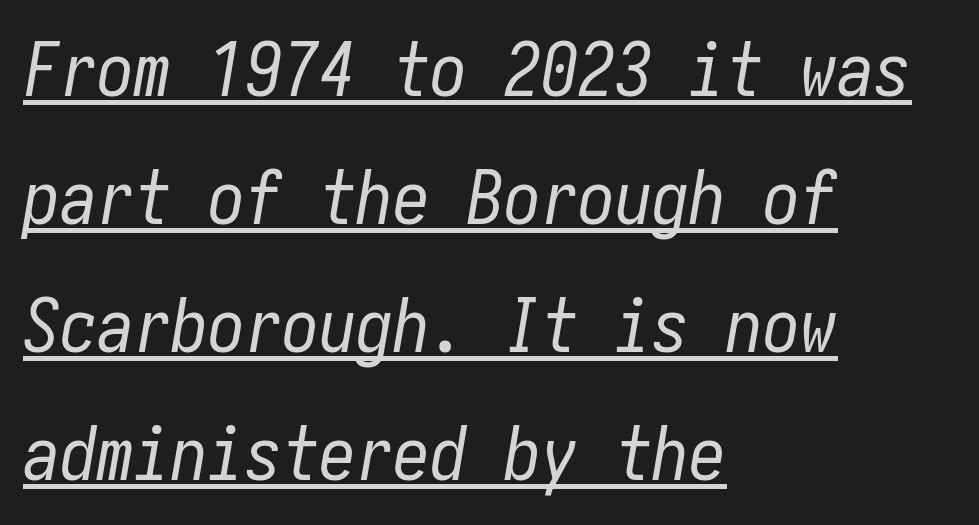
The rendering applies a slant to the glyphs. The rendering keeps characters at their native spacing. The paragraph shown leans on its left margin. These characters rest on top of a visible drawn line. The font sits on the lighter half of the weight spectrum, regular included.
